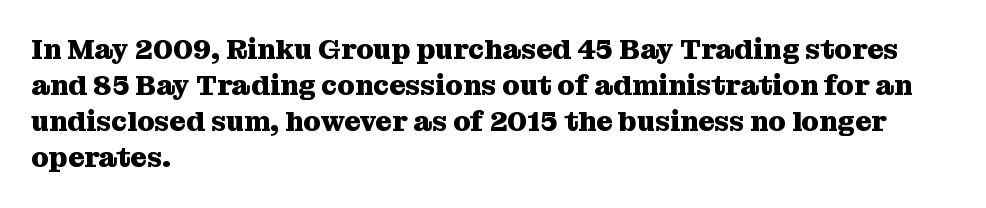
The image shows 28 px heavy serif type, upright; set left-aligned, normal line spacing (1.29x), normal letter spacing, not underlined; medium stroke contrast and a medium x-height.
